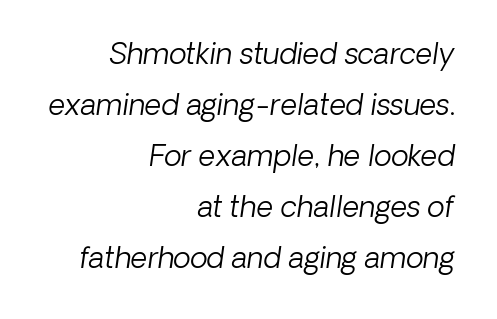
The image shows 29 px light sans-serif type; set right-aligned, line spacing 1.76x, normal letter spacing, not underlined; low stroke contrast and a medium x-height.
